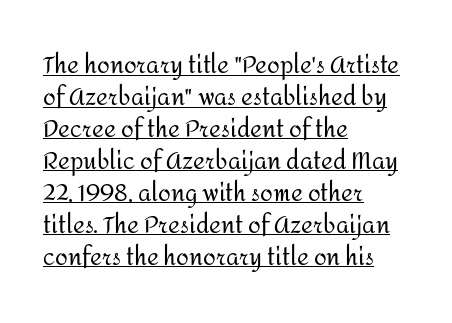
Letters have the restrained weight of plain body copy at most. A typesetter would call this zero additional tracking. Emphasis is given by a line drawn under the lettering. The passage is arranged the way most books set body copy — flush left.
